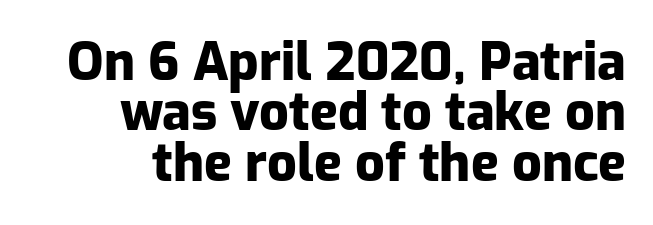
{"serif": "no", "italic": "no", "bold": "yes", "weight": "heavy", "width": "normal", "stroke_contrast": "low", "x_height": "medium", "monospaced": "no", "underline": "no", "align": "right", "line_spacing": "tight", "line_spacing_ratio": 0.97, "letter_spacing": "normal", "letter_spacing_em": 0.0, "glyph_px": 52}
